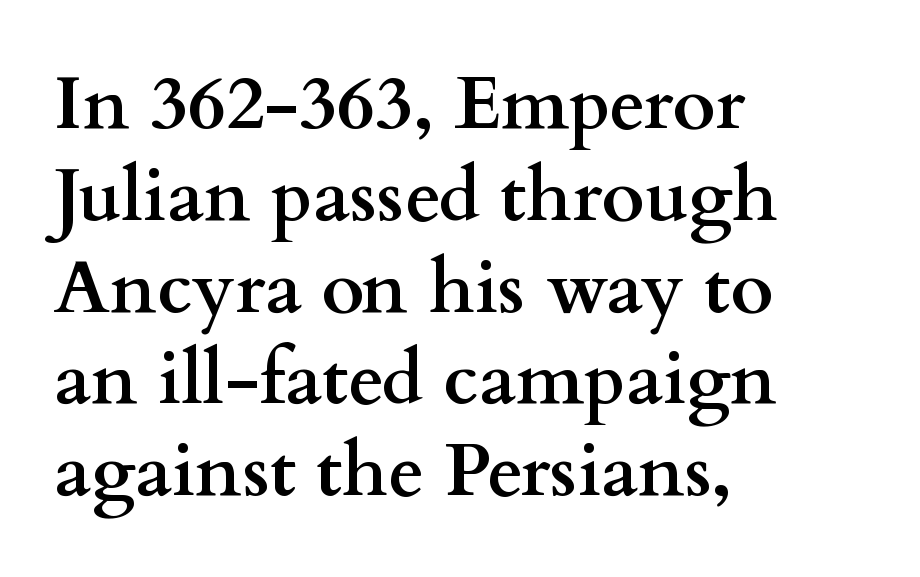
The image shows 74 px semibold, wide serif type, upright; set left-aligned, line spacing 1.24x, normal letter spacing, not underlined; medium stroke contrast and a small x-height.
